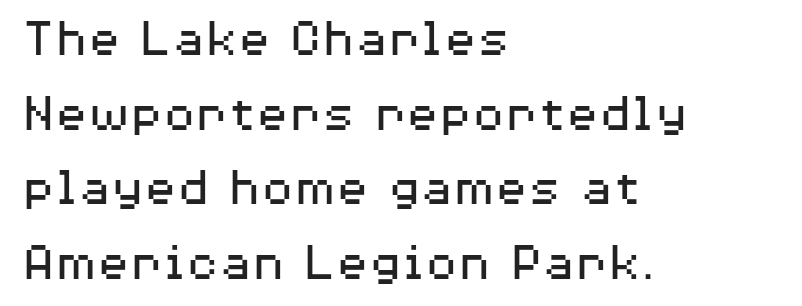
Q: Is the text bold? A: No.
Q: Is the text italic (slanted)? A: No, it is upright.
Q: Is the typeface a serif or a sans-serif typeface? A: Sans-serif.
Q: Is the text underlined? A: No.
Q: How is the paragraph aligned? A: Left-aligned.
Q: Is the spacing between letters normal or unusually wide? A: Normal.
Q: Is the spacing between lines tight, normal or loose? A: Normal.
Q: Width (condensed, normal, or wide)? A: Wide.
Q: Stroke contrast? A: Medium.
Q: x-height? A: Medium.
Q: Monospaced? A: No.
